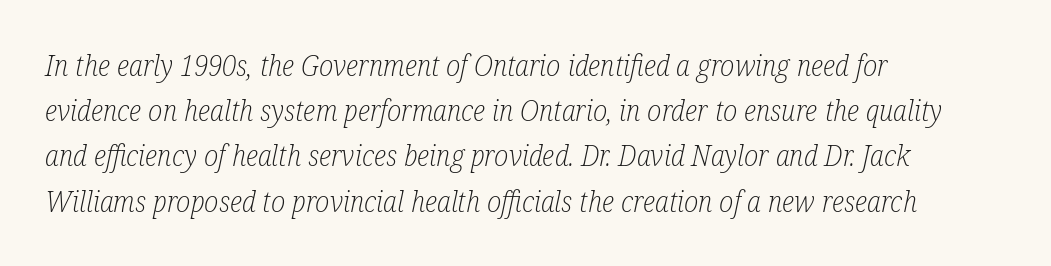
Q: Is the text bold? A: No.
Q: Is the text italic (slanted)? A: Yes, it leans right by about 12 degrees.
Q: Is the typeface a serif or a sans-serif typeface? A: Serif.
Q: Is the text underlined? A: No.
Q: How is the paragraph aligned? A: Left-aligned.
Q: Is the spacing between letters normal or unusually wide? A: Normal.
Q: Is the spacing between lines tight, normal or loose? A: Normal.
Q: Width (condensed, normal, or wide)? A: Condensed.
Q: Stroke contrast? A: Low.
Q: x-height? A: Medium.
Q: Monospaced? A: No.
